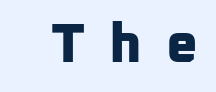
{"serif": "no", "bold": "yes", "weight": "bold", "width": "normal", "stroke_contrast": "low", "x_height": "medium", "monospaced": "no", "underline": "no", "letter_spacing": "wide", "letter_spacing_em": 0.43, "glyph_px": 55}
